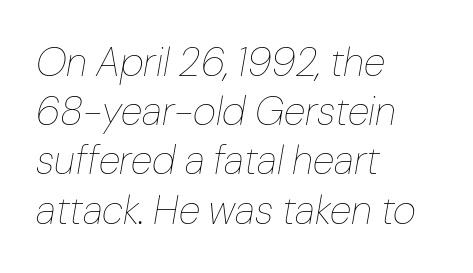
Q: Is the text bold? A: No.
Q: Is the text italic (slanted)? A: Yes, it leans right by about 10 degrees.
Q: Is the text underlined? A: No.
Q: How is the paragraph aligned? A: Left-aligned.
Q: Is the spacing between letters normal or unusually wide? A: Normal.
Q: Width (condensed, normal, or wide)? A: Normal.
Q: Stroke contrast? A: Low.
Q: x-height? A: Medium.
Q: Monospaced? A: No.
